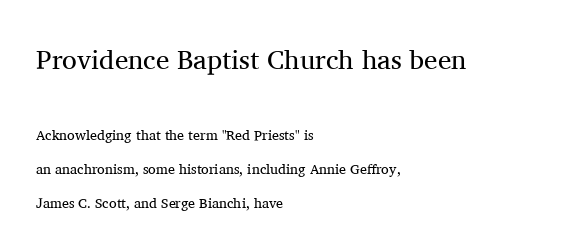
Honestly, the letter spacing is just normal — you wouldn't notice it. Interline gaps are noticeably wide in this sample. Character size in the leading block exceeds that of the trailing block. Tall strokes in this sample are plumb rather than angled.
